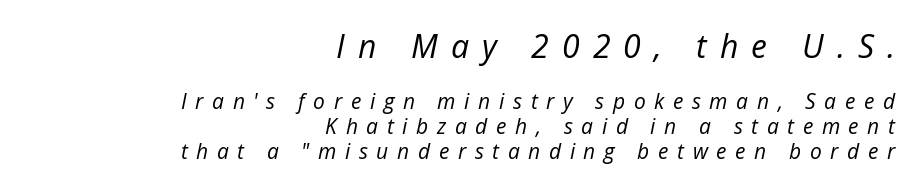
The passage shown is not underscored anywhere. The tracking reads as deliberately expanded to a designer's eye. Between these two stacked blocks, the higher one wins on size. Caption: multi-line text, flush right, ragged left.
